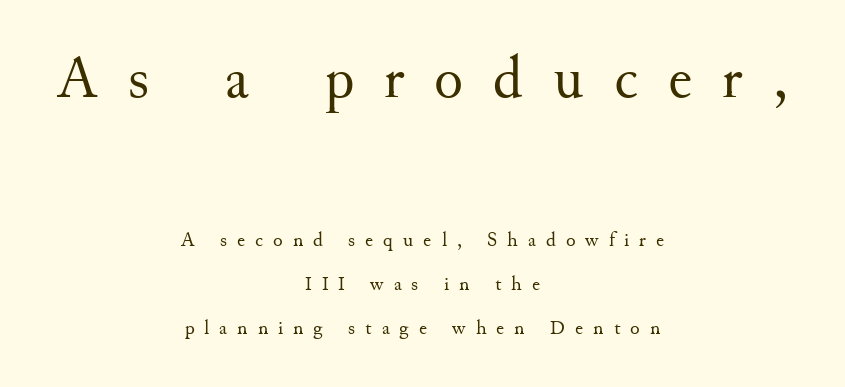
The image shows 60 px regular-weight serif type, upright; set centered, loose line spacing (2.21x), unusually wide letter spacing (+0.5 em), not underlined; the first (top) block is 3.0x larger; medium stroke contrast and a small x-height.
